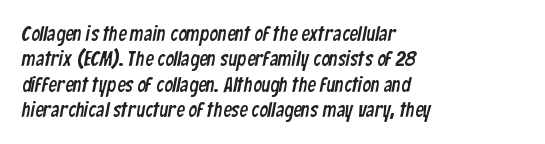
The gaps between neighbouring characters are ordinary and unremarkable. Anything drawn beneath the words? Only blank space. The rendering anchors every line to the left-hand side.
